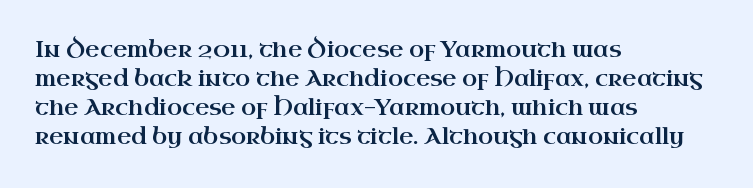
Q: Is the text italic (slanted)? A: No, it is upright.
Q: Is the text underlined? A: No.
Q: How is the paragraph aligned? A: Left-aligned.
Q: Is the spacing between letters normal or unusually wide? A: Normal.
Q: Is the spacing between lines tight, normal or loose? A: Normal.
